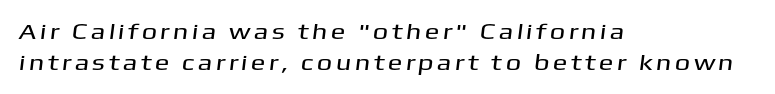
Normally led — the rows are evenly, conventionally spaced. Just letters on the line, the space beneath them empty. The paragraph shown leans on its left margin.
